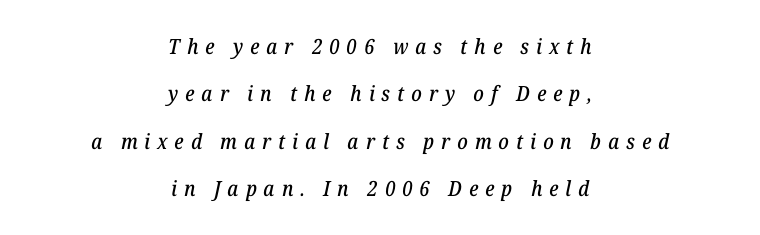
Q: Is the text italic (slanted)? A: Yes, it leans right by about 12 degrees.
Q: Is the text underlined? A: No.
Q: How is the paragraph aligned? A: Centered.
Q: Is the spacing between letters normal or unusually wide? A: Unusually wide.
Q: Is the spacing between lines tight, normal or loose? A: Loose.
